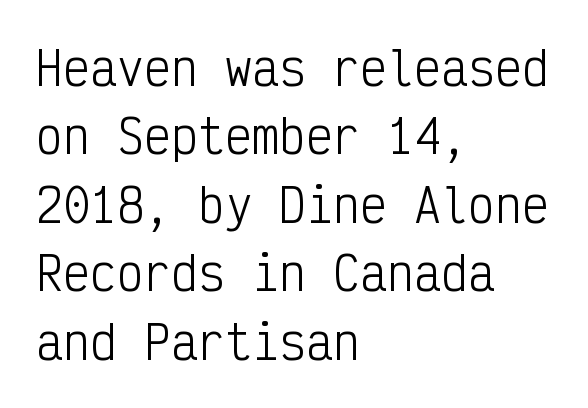
The image shows 45 px light, condensed sans-serif type, upright, monospaced; set left-aligned, normal line spacing (1.52x), normal letter spacing, not underlined; low stroke contrast and a medium x-height.
